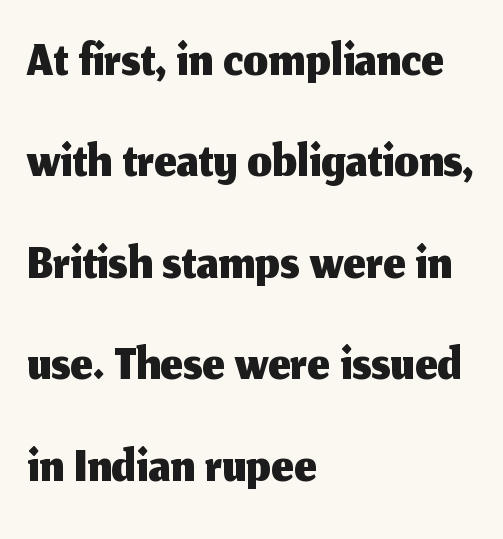
The image shows 78 px sans-serif type, upright; set left-aligned, normal line spacing (1.3x), normal letter spacing, not underlined; medium stroke contrast and a medium x-height.
